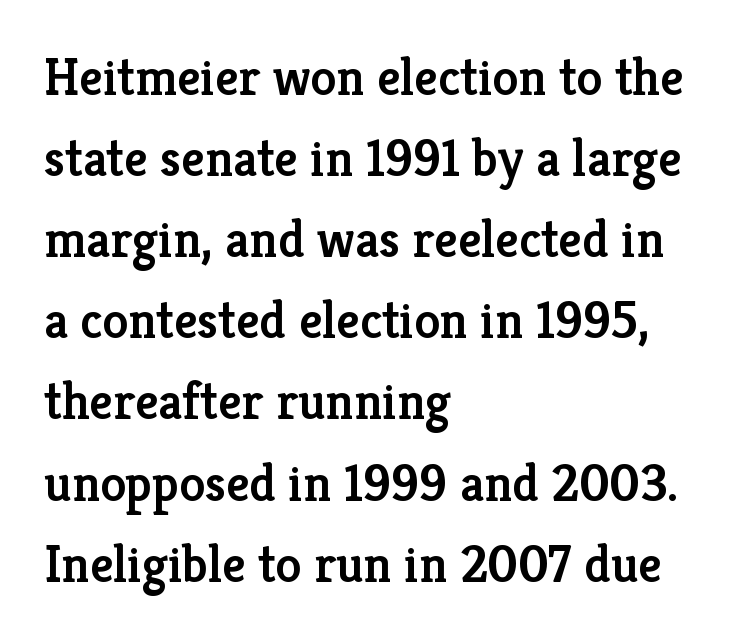
The image shows 52 px semibold serif type, upright; set left-aligned, normal line spacing (1.56x), normal letter spacing, not underlined; low stroke contrast and a medium x-height.
